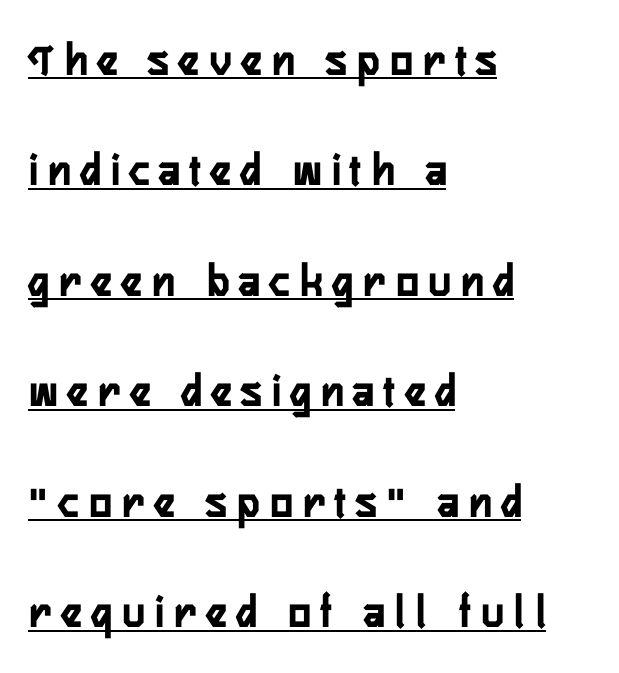
Q: Is the text italic (slanted)? A: No, it is upright.
Q: Is the typeface a serif or a sans-serif typeface? A: Sans-serif.
Q: Is the text underlined? A: Yes.
Q: How is the paragraph aligned? A: Left-aligned.
Q: Is the spacing between letters normal or unusually wide? A: Unusually wide.
Q: Is the spacing between lines tight, normal or loose? A: Loose.
Q: Width (condensed, normal, or wide)? A: Condensed.
Q: Stroke contrast? A: Low.
Q: x-height? A: Medium.
Q: Monospaced? A: No.
